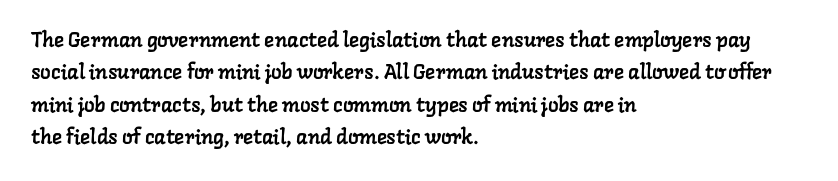
Type without underlining. Left-aligned paragraph, ragged on the right. Words appear dense and cohesive because spacing is normal. The rows are spaced the way most documents space them.
